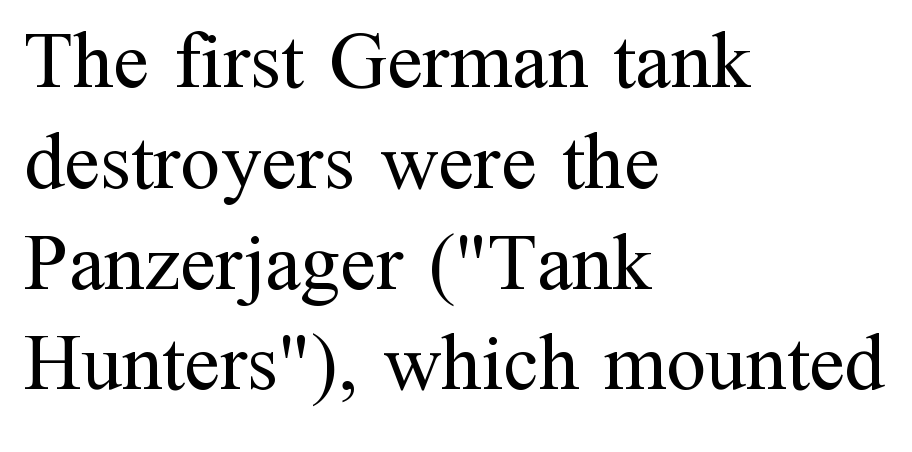
The image shows 80 px regular-weight serif type, upright; set left-aligned, normal line spacing (1.26x), normal letter spacing, not underlined; medium stroke contrast and a medium x-height.
